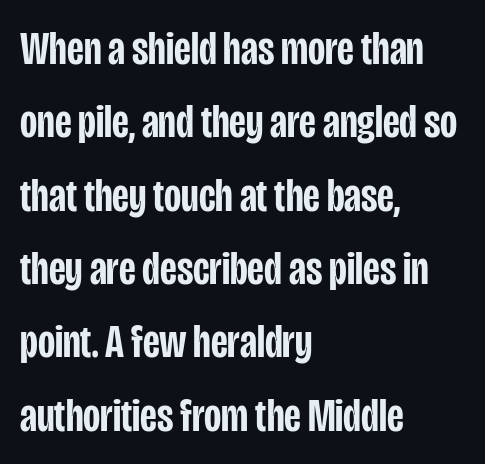
{"serif": "no", "italic": "no", "bold": "semi", "weight": "semibold", "width": "condensed", "stroke_contrast": "low", "x_height": "large", "monospaced": "no", "underline": "no", "align": "left", "line_spacing": "normal", "line_spacing_ratio": 1.56, "letter_spacing": "normal", "letter_spacing_em": 0.0, "glyph_px": 47}
